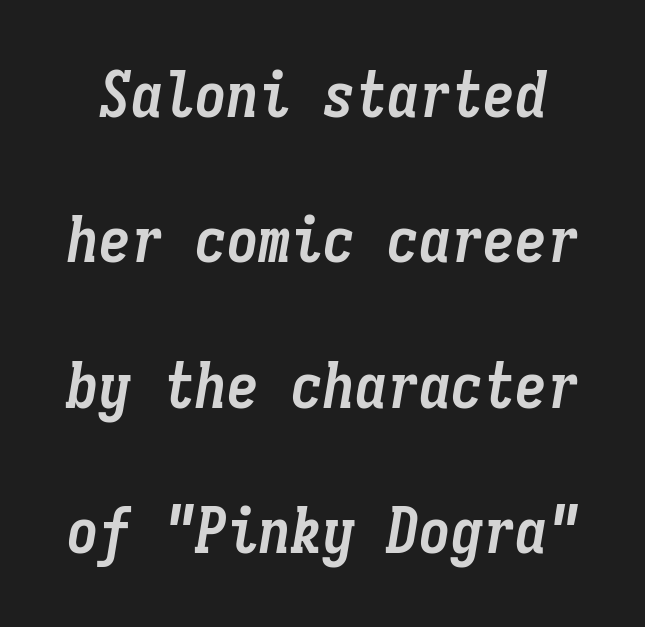
Q: Is the text bold? A: Yes.
Q: Is the text italic (slanted)? A: Yes, it leans right by about 9 degrees.
Q: Is the text underlined? A: No.
Q: Is the spacing between letters normal or unusually wide? A: Normal.
Q: Is the spacing between lines tight, normal or loose? A: Loose.
Q: Width (condensed, normal, or wide)? A: Condensed.
Q: Stroke contrast? A: Low.
Q: x-height? A: Medium.
Q: Monospaced? A: Yes.
